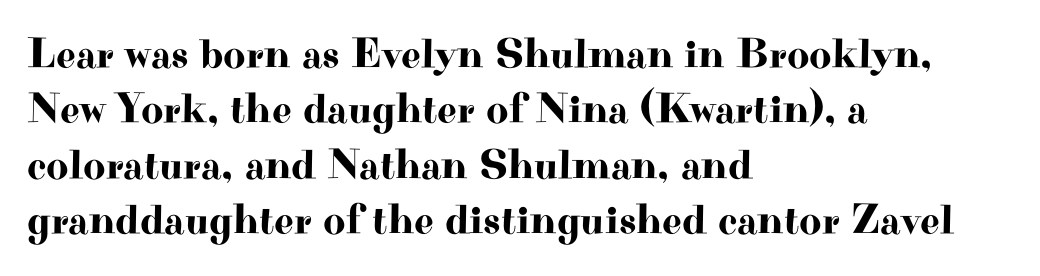
The image shows 43 px wide serif type, upright; set left-aligned, normal line spacing (1.29x), normal letter spacing, not underlined; high stroke contrast and a small x-height.
